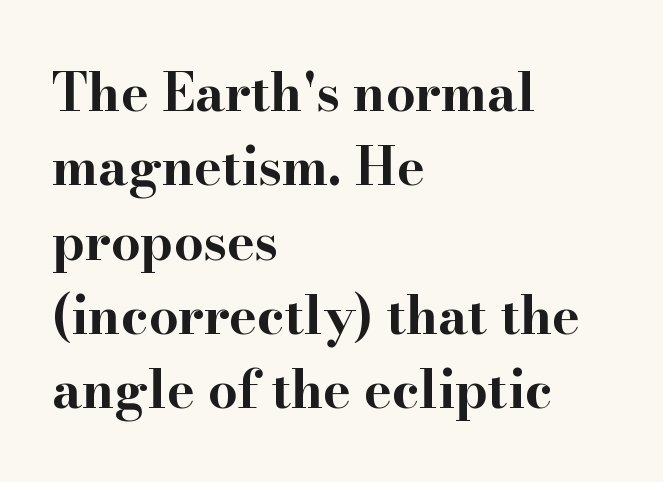
Q: Is the text bold? A: Yes.
Q: Is the text italic (slanted)? A: No, it is upright.
Q: Is the typeface a serif or a sans-serif typeface? A: Serif.
Q: Is the text underlined? A: No.
Q: How is the paragraph aligned? A: Left-aligned.
Q: Is the spacing between letters normal or unusually wide? A: Normal.
Q: Is the spacing between lines tight, normal or loose? A: Normal.
Q: Width (condensed, normal, or wide)? A: Wide.
Q: Stroke contrast? A: High.
Q: x-height? A: Small.
Q: Monospaced? A: No.
